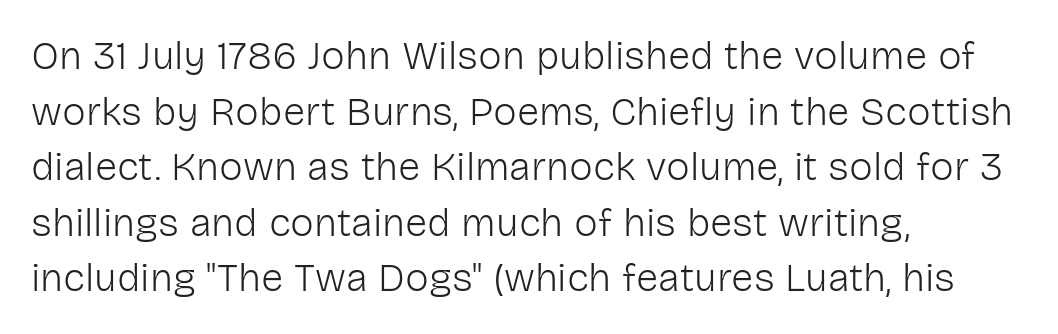
Q: Is the text bold? A: No.
Q: Is the text italic (slanted)? A: No, it is upright.
Q: Is the typeface a serif or a sans-serif typeface? A: Sans-serif.
Q: Is the text underlined? A: No.
Q: How is the paragraph aligned? A: Left-aligned.
Q: Is the spacing between letters normal or unusually wide? A: Normal.
Q: Is the spacing between lines tight, normal or loose? A: Normal.
Q: Width (condensed, normal, or wide)? A: Normal.
Q: Stroke contrast? A: Low.
Q: x-height? A: Medium.
Q: Monospaced? A: No.
